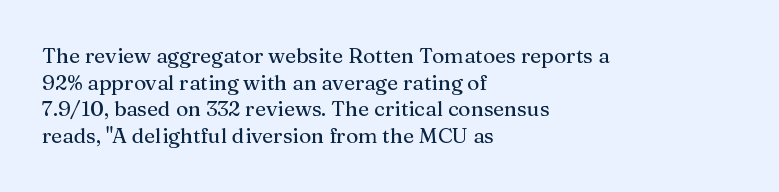
The image shows 21 px text type, upright; set left-aligned, normal line spacing (1.27x), normal letter spacing, not underlined.
